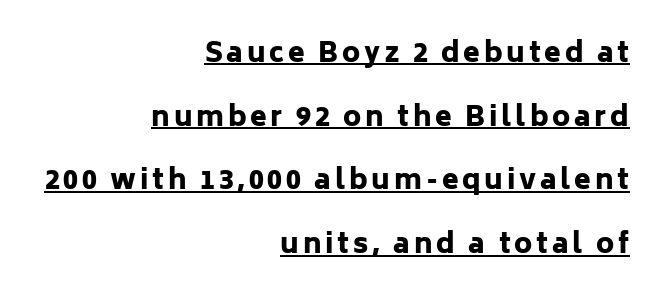
Q: Is the text bold? A: Yes.
Q: Is the text italic (slanted)? A: No, it is upright.
Q: Is the text underlined? A: Yes.
Q: How is the paragraph aligned? A: Right-aligned.
Q: Is the spacing between lines tight, normal or loose? A: Loose.
